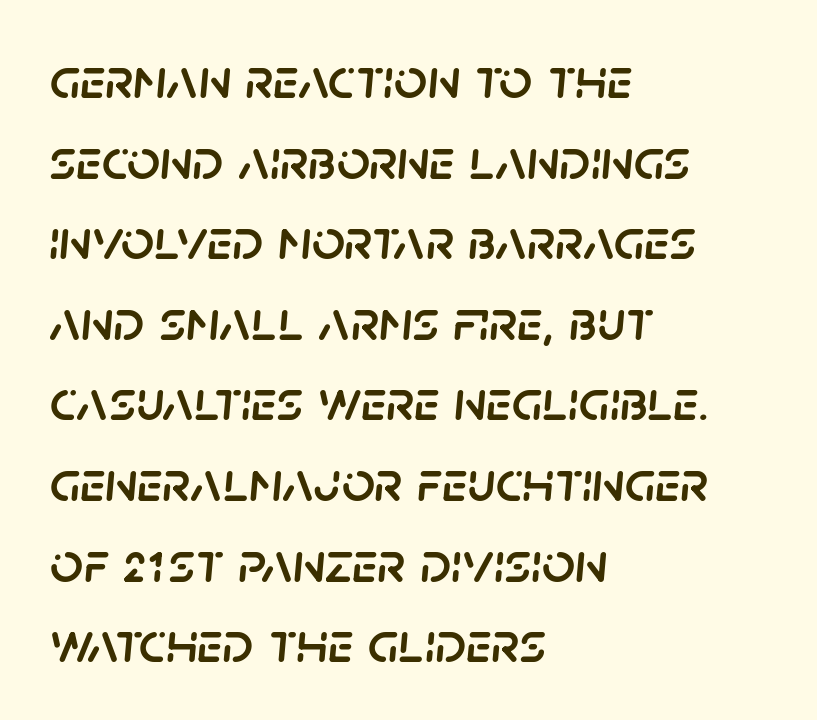
The image shows 58 px text type, italic (leaning right); set left-aligned, normal line spacing (1.39x), normal letter spacing, not underlined; low stroke contrast and a large x-height.
